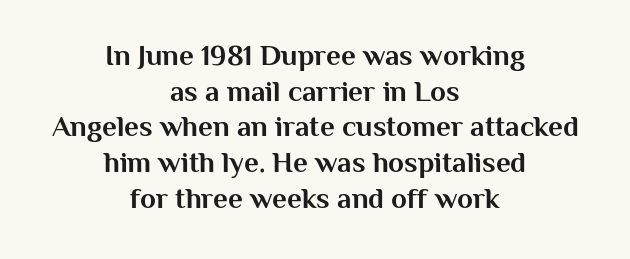
Q: Is the text bold? A: Yes.
Q: Is the text italic (slanted)? A: No, it is upright.
Q: Is the typeface a serif or a sans-serif typeface? A: Sans-serif.
Q: Is the text underlined? A: No.
Q: How is the paragraph aligned? A: Centered.
Q: Is the spacing between letters normal or unusually wide? A: Normal.
Q: Width (condensed, normal, or wide)? A: Normal.
Q: Stroke contrast? A: Medium.
Q: x-height? A: Medium.
Q: Monospaced? A: No.
